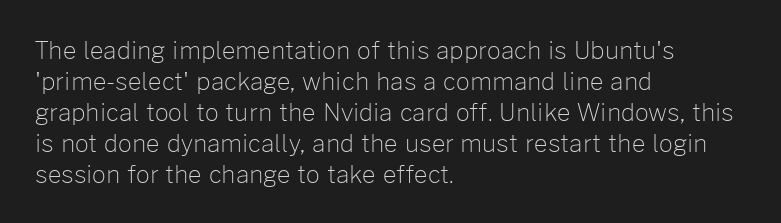
The image shows 24 px text type, upright; set left-aligned, normal line spacing (1.29x), normal letter spacing, not underlined.
